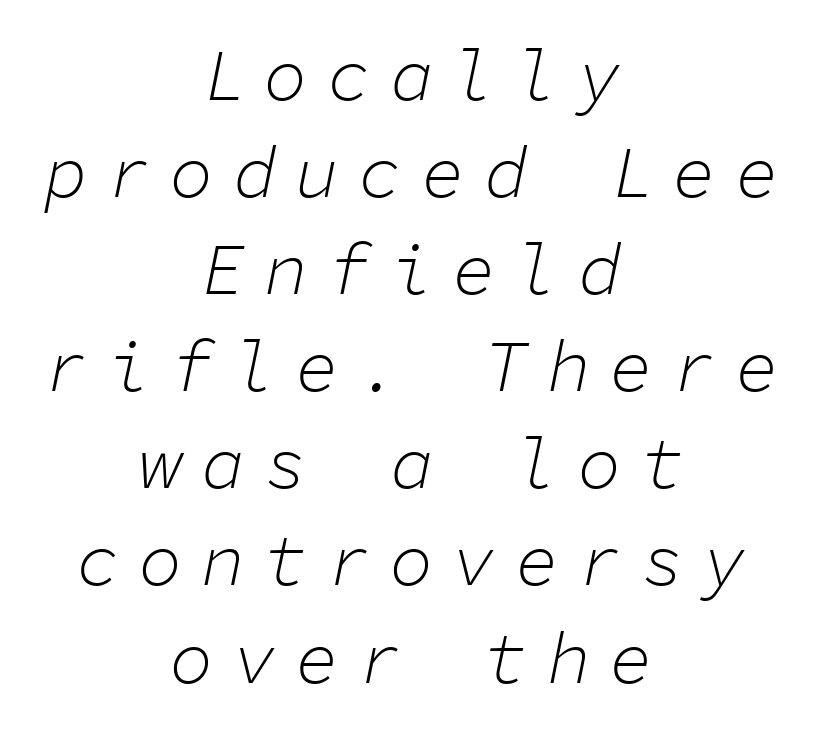
{"italic": "yes", "lean": "right", "slant_degrees": 11, "bold": "no", "weight": "light", "width": "normal", "stroke_contrast": "low", "x_height": "medium", "monospaced": "yes", "underline": "no", "align": "center", "line_spacing": "normal", "line_spacing_ratio": 1.33, "letter_spacing": "wide", "letter_spacing_em": 0.26, "glyph_px": 73}
